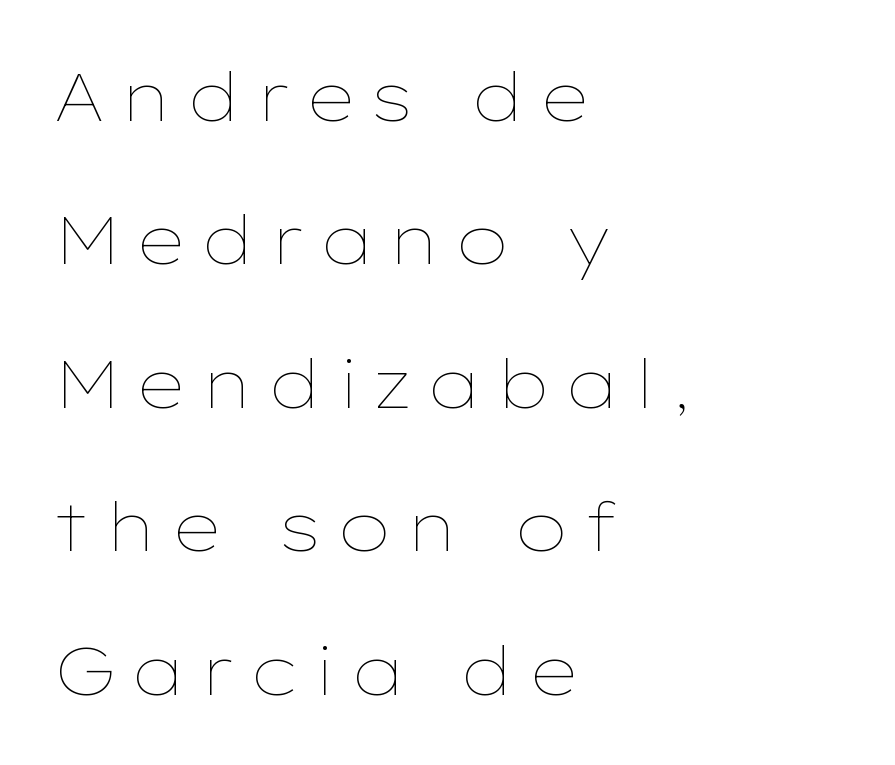
The characters are drawn with everyday or finer stroke widths. Designer's note — italics off, roman on. There is plenty of visible air inserted between adjacent glyphs. In terms of leading, this rendering errs on the spacious side. All the whitespace from short lines collects on the right. The face used here is proportionally spaced, like ordinary book or web type.
